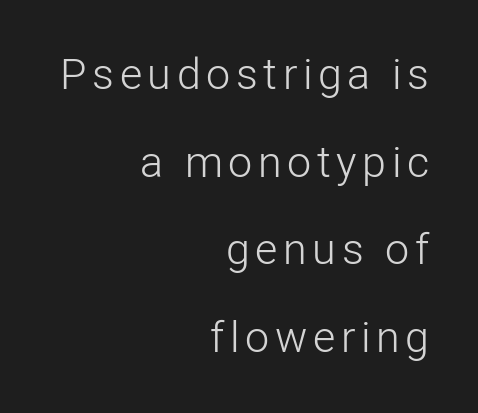
You could not count columns in this text — the font is proportionally spaced. Each line ends at the same right margin while the left side varies. Leading: increased. Check the space under the baseline: it is left empty. The typesetting does not lean heavy: it is not bold. Font category for this specimen: sans-serif.
